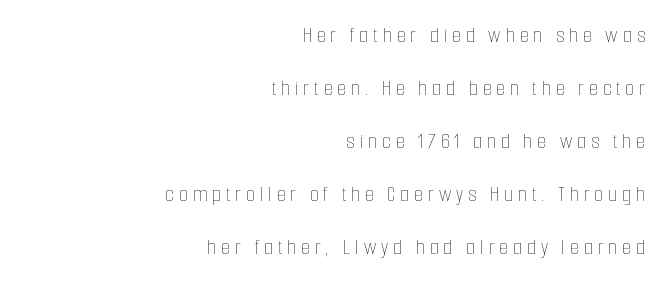
The image shows 23 px text type, upright; set right-aligned, loose line spacing (2.3x), unusually wide letter spacing (+0.21 em), not underlined.
